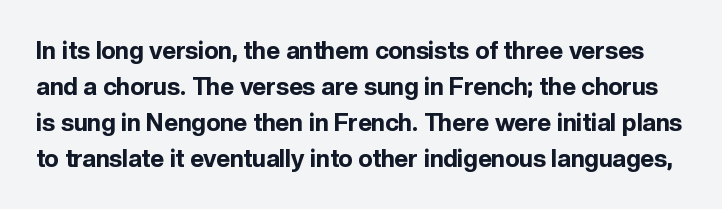
The gap between lines stays unmarked. Compared with typical body copy, the letter spacing here is the same. A typesetter would mark this as roman, not italic. You'd pick this weight for a headline — it's a proper bold. If you measured baseline to baseline, you'd find a middling distance.
